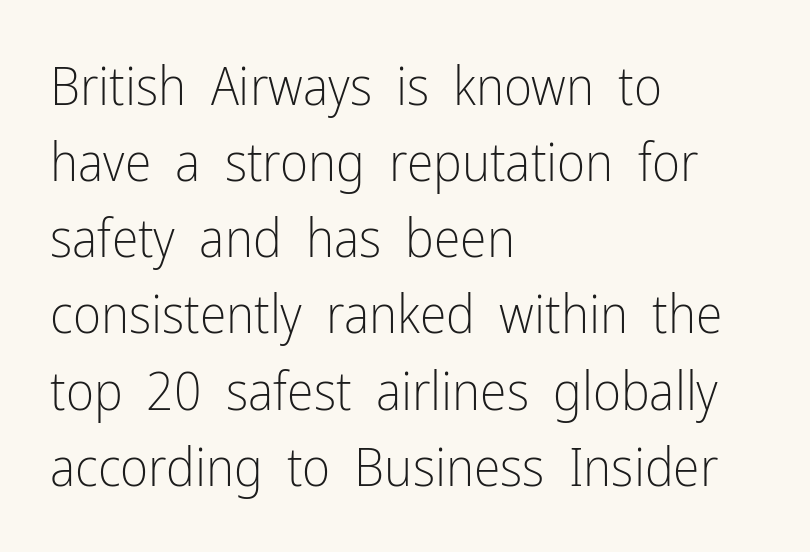
The image shows 54 px light, condensed sans-serif type, upright; set left-aligned, normal line spacing (1.41x), normal letter spacing, not underlined; low stroke contrast and a medium x-height.
